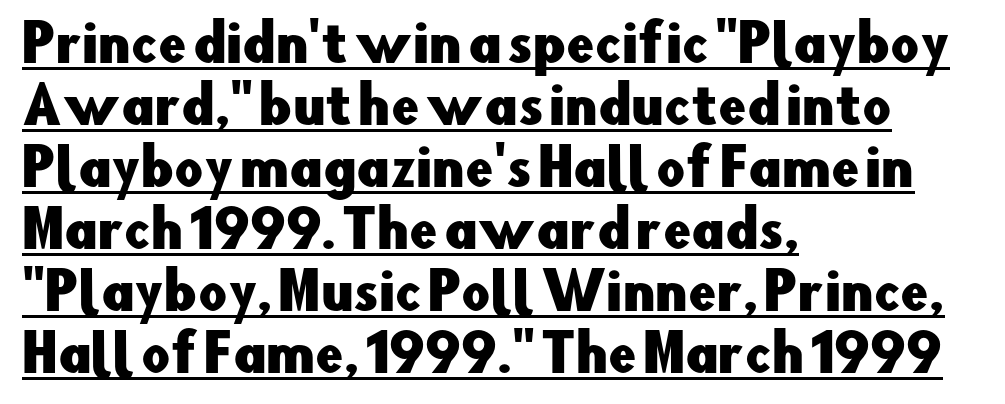
The image shows 50 px sans-serif type, upright; set left-aligned, line spacing 1.24x, normal letter spacing, underlined; low stroke contrast and a small x-height.
